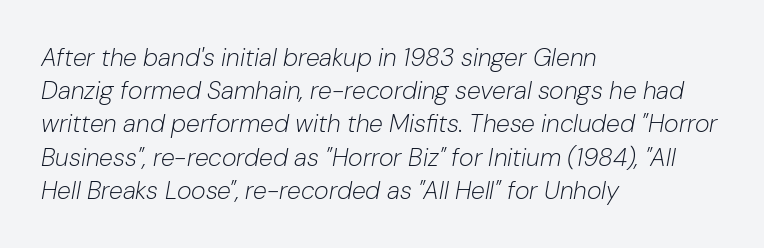
Stroke thickness stays within the range of a standard reading face or lighter. Does the leading feel generous? No, just average. The letters are slanted; this is an italic face. The rag falls on the right side of this text block. Inter-character spacing is left at the font's built-in metrics. Only glyphs here, with clear space below each row.
